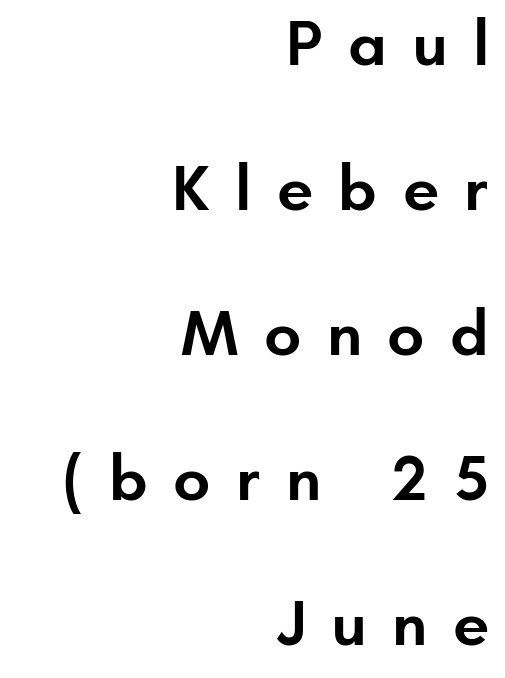
{"serif": "no", "italic": "no", "bold": "semi", "weight": "semibold", "width": "normal", "stroke_contrast": "low", "x_height": "small", "monospaced": "no", "underline": "no", "align": "right", "line_spacing": "loose", "line_spacing_ratio": 2.23, "letter_spacing": "wide", "letter_spacing_em": 0.39, "glyph_px": 65}
